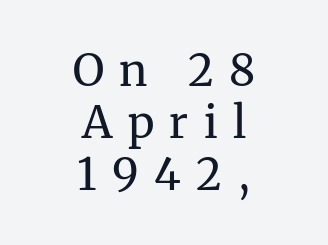
Q: Is the text bold? A: No.
Q: Is the text italic (slanted)? A: No, it is upright.
Q: Is the typeface a serif or a sans-serif typeface? A: Serif.
Q: Is the text underlined? A: No.
Q: How is the paragraph aligned? A: Centered.
Q: Is the spacing between letters normal or unusually wide? A: Unusually wide.
Q: Width (condensed, normal, or wide)? A: Normal.
Q: Stroke contrast? A: Medium.
Q: x-height? A: Medium.
Q: Monospaced? A: No.
